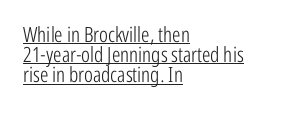
Q: Is the text bold? A: No.
Q: Is the text italic (slanted)? A: No, it is upright.
Q: Is the text underlined? A: Yes.
Q: How is the paragraph aligned? A: Left-aligned.
Q: Is the spacing between letters normal or unusually wide? A: Normal.
Q: Is the spacing between lines tight, normal or loose? A: Tight.
